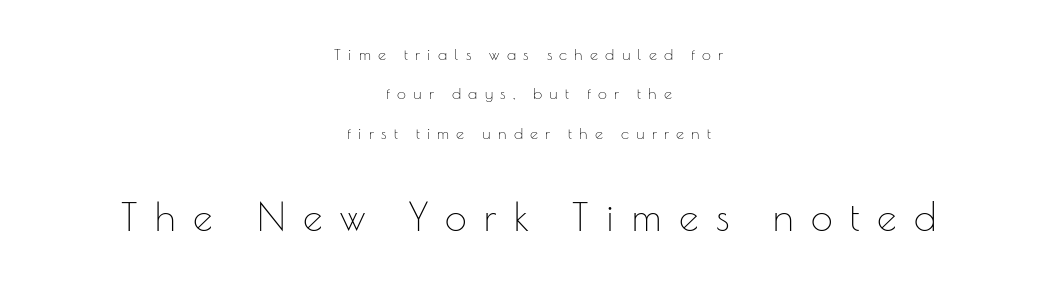
Q: Is the text bold? A: No.
Q: Is the text italic (slanted)? A: No, it is upright.
Q: Is the typeface a serif or a sans-serif typeface? A: Sans-serif.
Q: Is the text underlined? A: No.
Q: How is the paragraph aligned? A: Centered.
Q: Is the spacing between letters normal or unusually wide? A: Unusually wide.
Q: Is the spacing between lines tight, normal or loose? A: Loose.
Q: Which block of text is set in a larger size, the first (top) or the second (bottom)? A: The second (bottom) one.
Q: Width (condensed, normal, or wide)? A: Normal.
Q: Stroke contrast? A: Low.
Q: x-height? A: Small.
Q: Monospaced? A: No.
